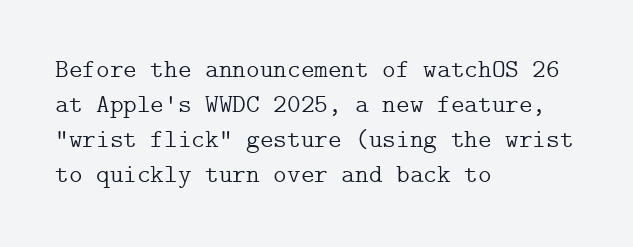
Q: Is the text bold? A: No.
Q: Is the text italic (slanted)? A: No, it is upright.
Q: Is the text underlined? A: No.
Q: How is the paragraph aligned? A: Left-aligned.
Q: Is the spacing between letters normal or unusually wide? A: Normal.
Q: Is the spacing between lines tight, normal or loose? A: Normal.
